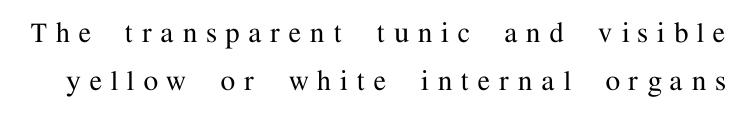
{"serif": "yes", "italic": "no", "width": "normal", "stroke_contrast": "medium", "x_height": "medium", "monospaced": "no", "underline": "no", "line_spacing": "normal", "line_spacing_ratio": 1.45, "letter_spacing": "wide", "letter_spacing_em": 0.28, "glyph_px": 33}
